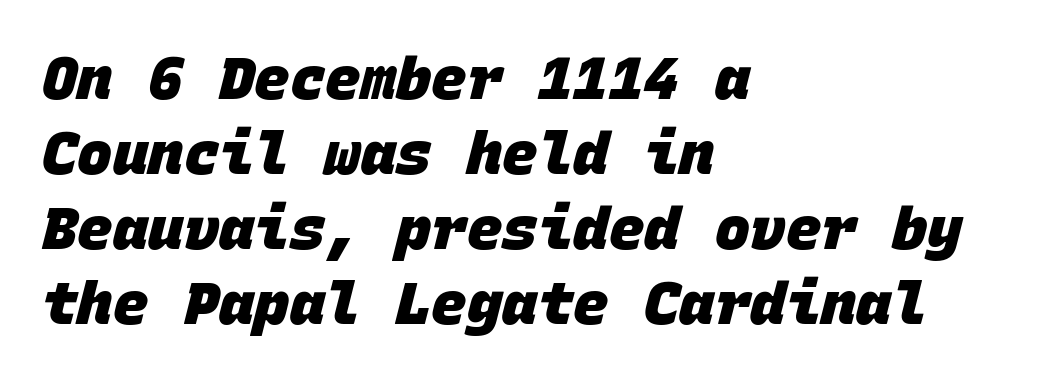
{"serif": "no", "bold": "yes", "weight": "heavy", "width": "normal", "stroke_contrast": "low", "x_height": "large", "monospaced": "yes", "underline": "no", "align": "left", "line_spacing": "normal", "line_spacing_ratio": 1.27, "letter_spacing": "normal", "letter_spacing_em": 0.0, "glyph_px": 59}
